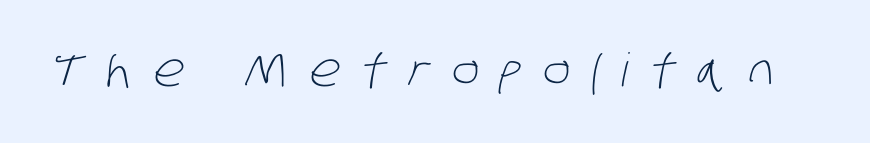
{"serif": "no", "bold": "no", "weight": "light", "width": "condensed", "stroke_contrast": "low", "x_height": "large", "monospaced": "no", "underline": "no", "letter_spacing": "wide", "letter_spacing_em": 0.47, "glyph_px": 46}
